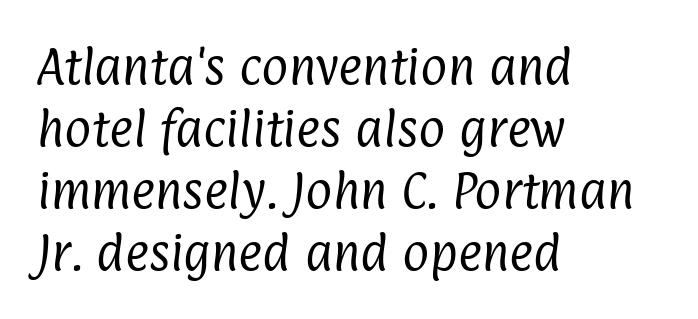
Q: Is the text bold? A: No.
Q: Is the typeface a serif or a sans-serif typeface? A: Sans-serif.
Q: Is the text underlined? A: No.
Q: How is the paragraph aligned? A: Left-aligned.
Q: Is the spacing between letters normal or unusually wide? A: Normal.
Q: Is the spacing between lines tight, normal or loose? A: Normal.
Q: Width (condensed, normal, or wide)? A: Condensed.
Q: Stroke contrast? A: Low.
Q: x-height? A: Medium.
Q: Monospaced? A: No.
